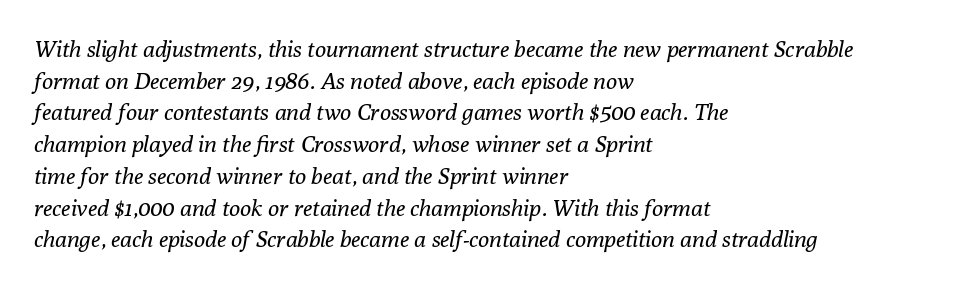
The image shows 23 px text type, italic (leaning right); set left-aligned, normal line spacing (1.38x), normal letter spacing, not underlined.
